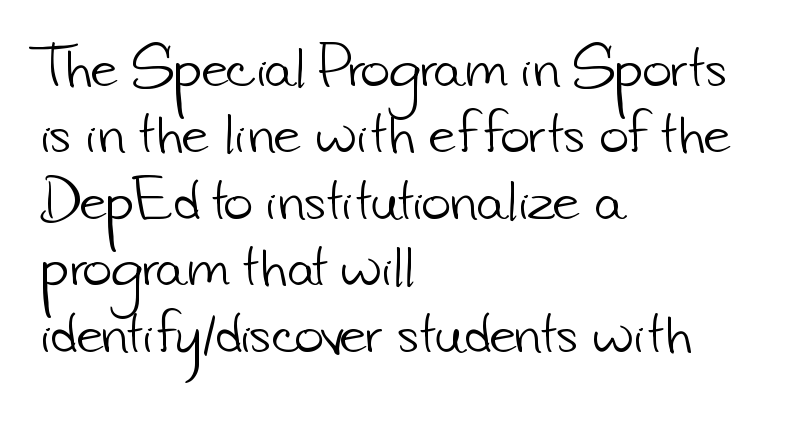
{"serif": "no", "bold": "no", "weight": "light", "width": "normal", "stroke_contrast": "low", "x_height": "small", "monospaced": "no", "underline": "no", "align": "left", "line_spacing": "normal", "line_spacing_ratio": 1.33, "letter_spacing": "normal", "letter_spacing_em": 0.0, "glyph_px": 50}
